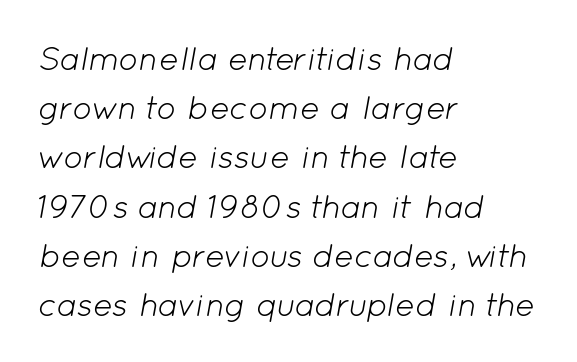
The image shows 33 px light type, italic (leaning right); set left-aligned, normal line spacing (1.49x), normal letter spacing, not underlined; low stroke contrast and a medium x-height.
